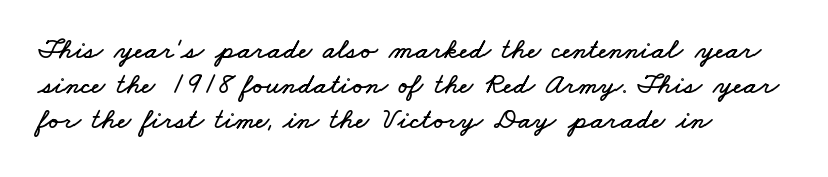
{"width": "wide", "stroke_contrast": "low", "x_height": "small", "monospaced": "no", "underline": "no", "align": "left", "line_spacing_ratio": 1.21, "letter_spacing": "normal", "letter_spacing_em": 0.0, "glyph_px": 29}
